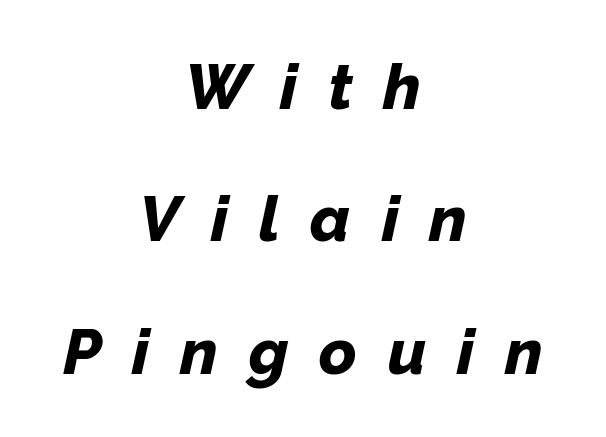
There's an unmistakable incline to the writing here. Compared with a flush-left layout, this one balances lines on the center instead. The line texture is sparse and dotted thanks to wide tracking. Varying glyph widths throughout — classic text-font behaviour.
